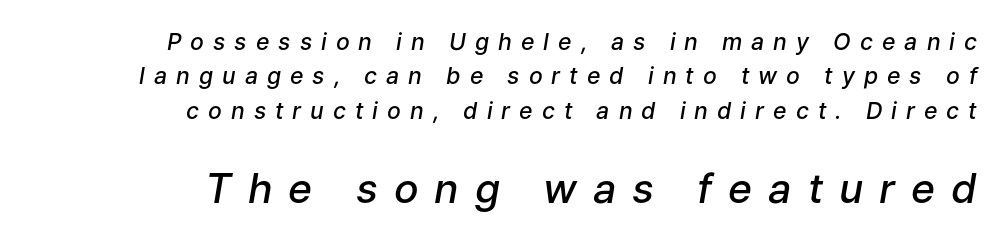
The image shows 41 px semibold type, italic (leaning right); set right-aligned, normal line spacing (1.5x), unusually wide letter spacing (+0.39 em), not underlined; the second (bottom) block is 1.78x larger; low stroke contrast and a medium x-height.
